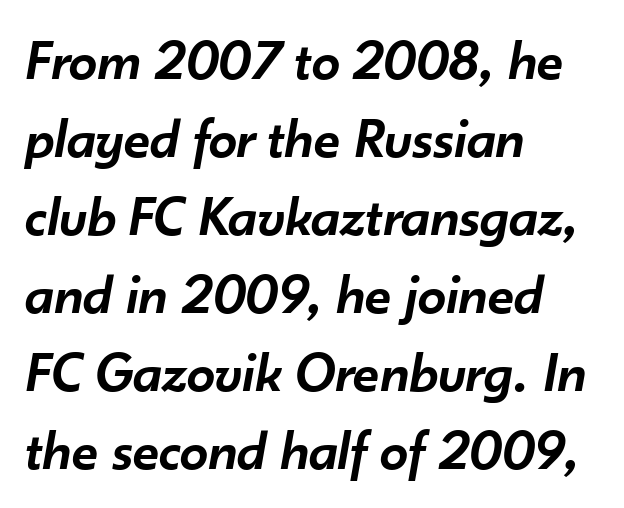
{"italic": "yes", "lean": "right", "slant_degrees": 10, "bold": "semi", "weight": "semibold", "width": "normal", "stroke_contrast": "low", "x_height": "small", "monospaced": "no", "underline": "no", "align": "left", "line_spacing": "normal", "line_spacing_ratio": 1.37, "letter_spacing": "normal", "letter_spacing_em": 0.0, "glyph_px": 57}
